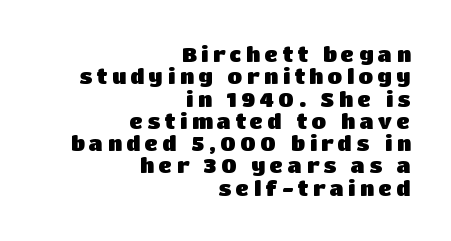
The passage shown stacks its lines with hardly any gap. Lines of text with bare space underneath. The passage is arranged like a letterhead date or caption credit — flush right. There is plenty of visible air inserted between adjacent glyphs.
